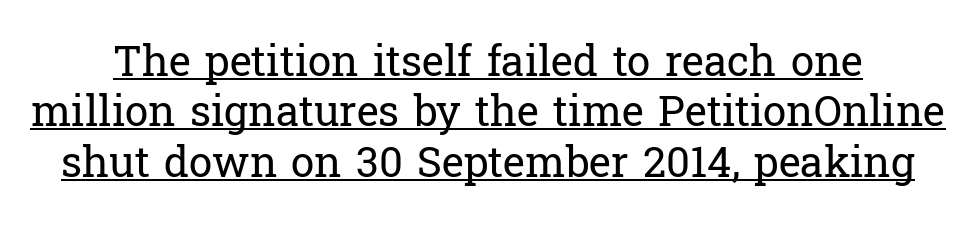
The image shows 42 px regular-weight serif type, upright; set line spacing 1.2x, normal letter spacing, underlined; low stroke contrast and a medium x-height.
